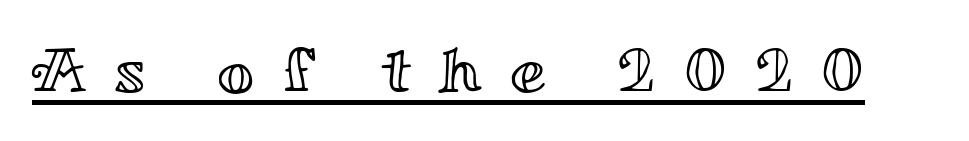
The image shows 64 px wide type, upright; set unusually wide letter spacing (+0.44 em), underlined; a small x-height.
